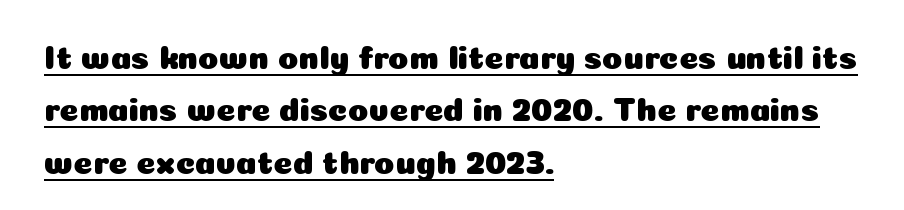
The image shows 33 px sans-serif type, upright; set left-aligned, normal line spacing (1.59x), normal letter spacing, underlined; low stroke contrast and a medium x-height.
